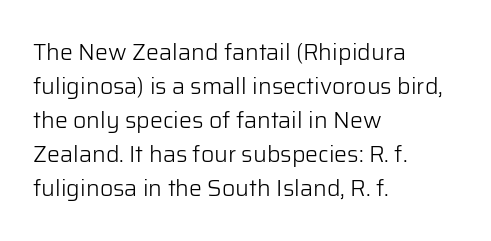
The image shows 23 px text type, upright; set left-aligned, normal line spacing (1.48x), normal letter spacing, not underlined.
